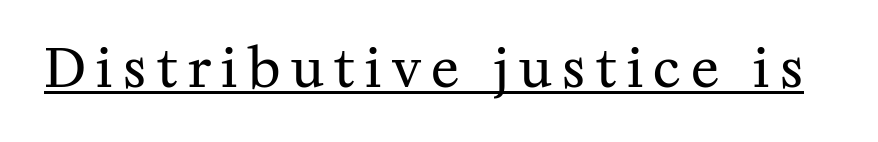
Q: Is the text bold? A: No.
Q: Is the text italic (slanted)? A: No, it is upright.
Q: Is the typeface a serif or a sans-serif typeface? A: Serif.
Q: Is the text underlined? A: Yes.
Q: Is the spacing between letters normal or unusually wide? A: Unusually wide.
Q: Width (condensed, normal, or wide)? A: Normal.
Q: Stroke contrast? A: Medium.
Q: x-height? A: Medium.
Q: Monospaced? A: No.
